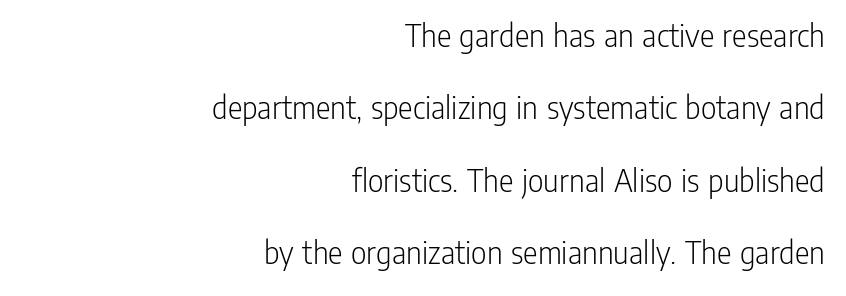
In terms of letterspacing, this is plain default setting. No feet cap the strokes, marking this as sans-serif type. This sample is right-justified, so line beginnings fall wherever the words allow. Ink coverage per letter is moderate at most. Rule under the text: the space is simply empty.
